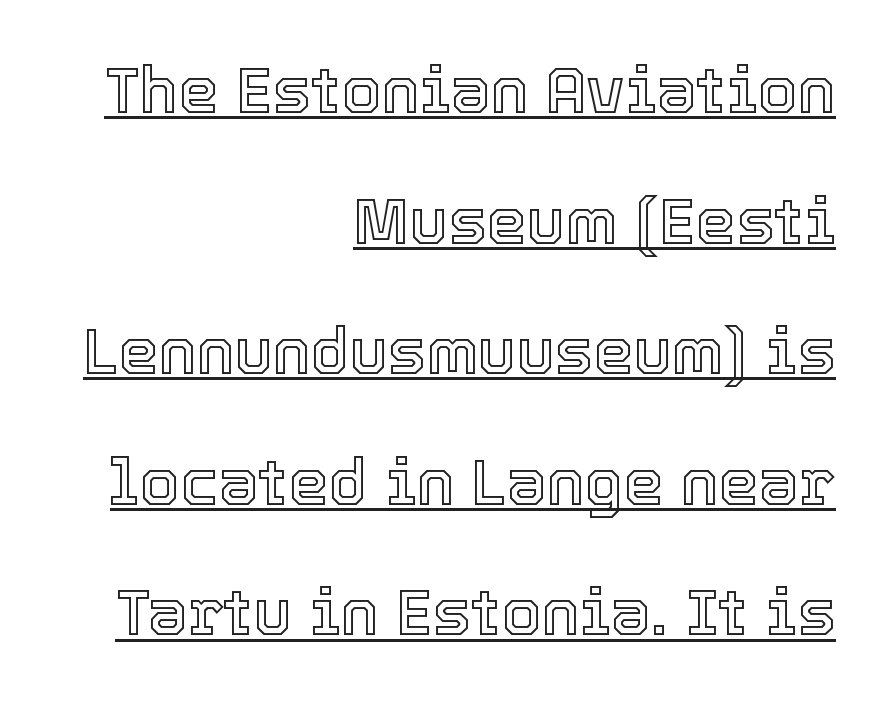
{"italic": "no", "width": "normal", "x_height": "medium", "monospaced": "no", "underline": "yes", "align": "right", "line_spacing": "loose", "line_spacing_ratio": 2.04, "letter_spacing": "normal", "letter_spacing_em": 0.0, "glyph_px": 64}
